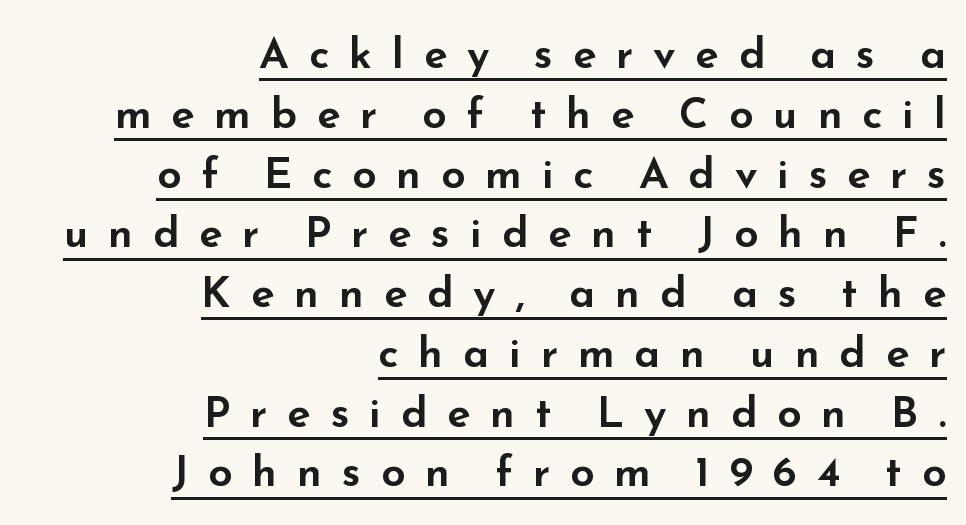
The image shows 43 px wide sans-serif type, upright; set right-aligned, normal line spacing (1.39x), unusually wide letter spacing (+0.46 em), underlined; low stroke contrast and a small x-height.
